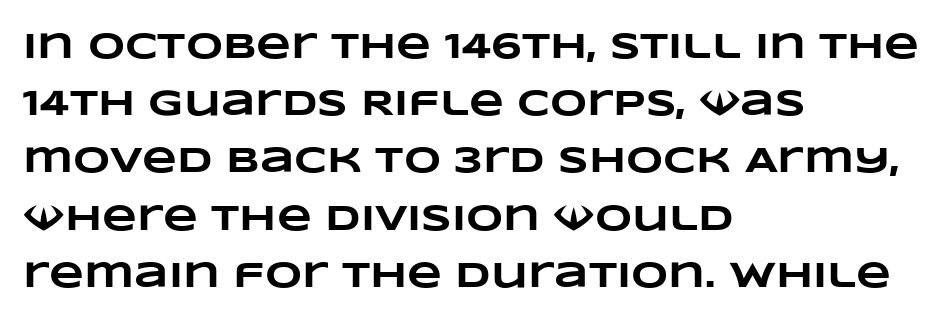
{"bold": "yes", "weight": "heavy", "width": "wide", "stroke_contrast": "low", "x_height": "large", "monospaced": "no", "underline": "no", "align": "left", "line_spacing": "normal", "line_spacing_ratio": 1.59, "letter_spacing": "normal", "letter_spacing_em": 0.0, "glyph_px": 36}
